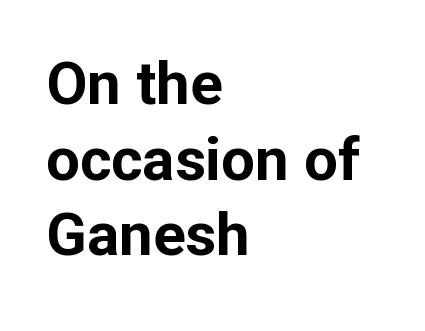
The image shows 60 px bold sans-serif type, upright; set left-aligned, normal line spacing (1.26x), normal letter spacing, not underlined; low stroke contrast and a medium x-height.
